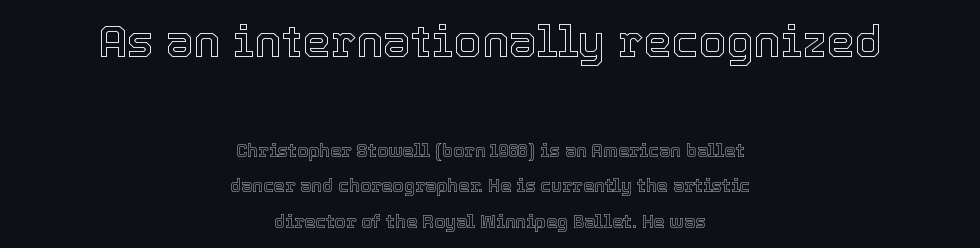
Nope, not italic — everything's standing straight. Character size in the leading block exceeds that of the trailing block. You could not count columns in this text — the font is proportionally spaced. This rendering uses center alignment, leaving both contours irregular but symmetric. In terms of leading, this rendering errs on the spacious side.
